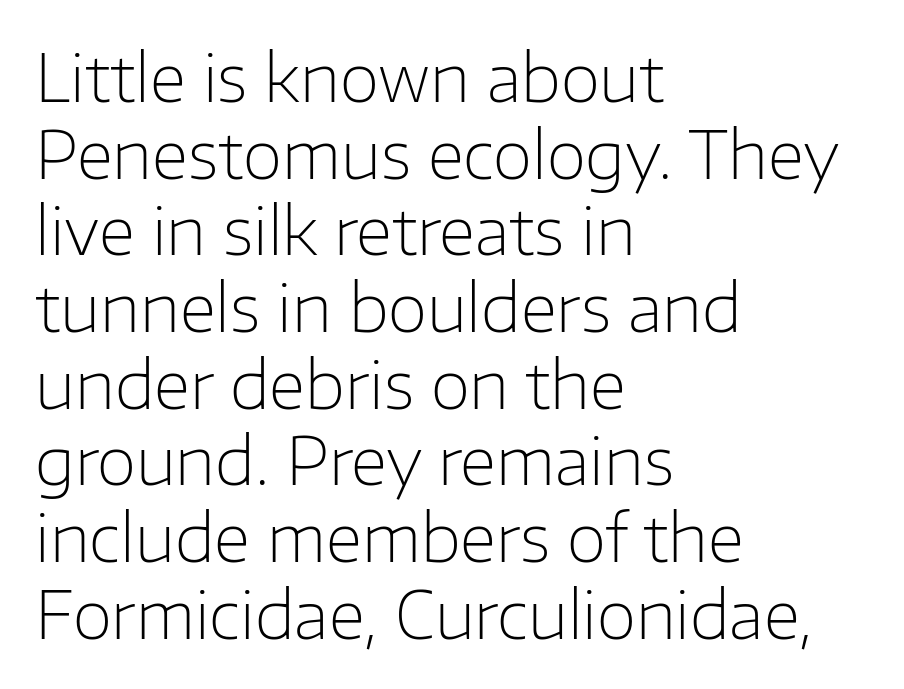
The typography opts for an upright posture over an oblique one. Nope, no serifs anywhere on these letters. Glance below the letters and you will spot only blank space. The characters are drawn with everyday or finer stroke widths. Each word holds together tightly as a unit, with standard inter-letter gaps. Proportional: the letters do not fall into vertical columns.
